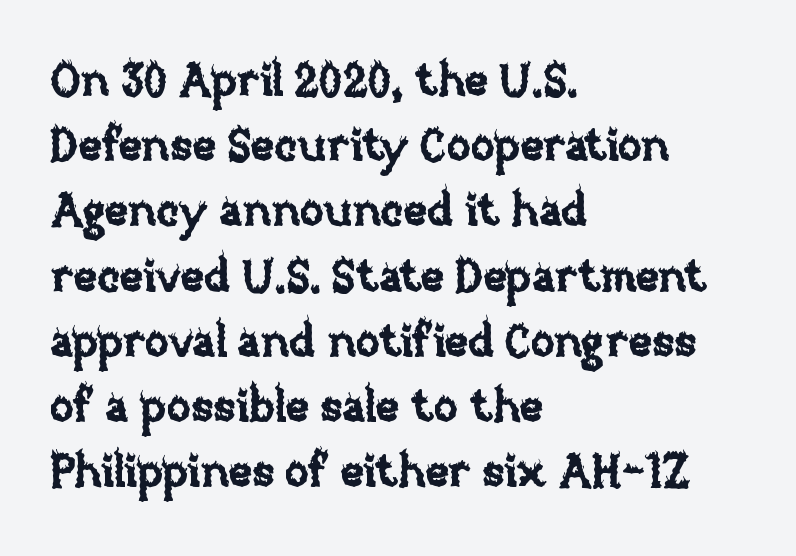
The image shows 45 px text type, upright; set left-aligned, normal line spacing (1.45x), normal letter spacing, not underlined; low stroke contrast and a large x-height.
